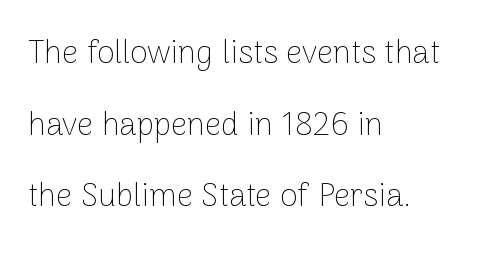
{"serif": "no", "italic": "no", "bold": "no", "weight": "thin", "width": "normal", "stroke_contrast": "low", "x_height": "medium", "monospaced": "no", "underline": "no", "align": "left", "line_spacing": "loose", "line_spacing_ratio": 2.24, "letter_spacing": "normal", "letter_spacing_em": 0.0, "glyph_px": 32}
